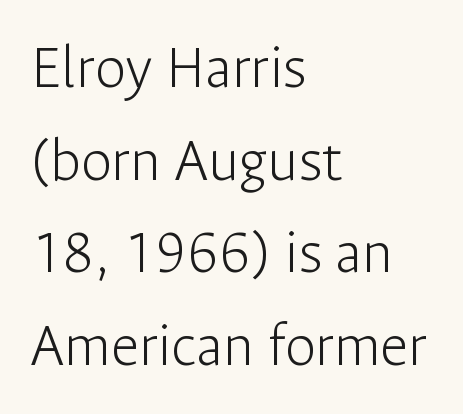
{"serif": "no", "italic": "no", "bold": "no", "weight": "light", "width": "normal", "stroke_contrast": "low", "x_height": "medium", "monospaced": "no", "underline": "no", "align": "left", "line_spacing": "normal", "line_spacing_ratio": 1.47, "letter_spacing": "normal", "letter_spacing_em": 0.0, "glyph_px": 63}
